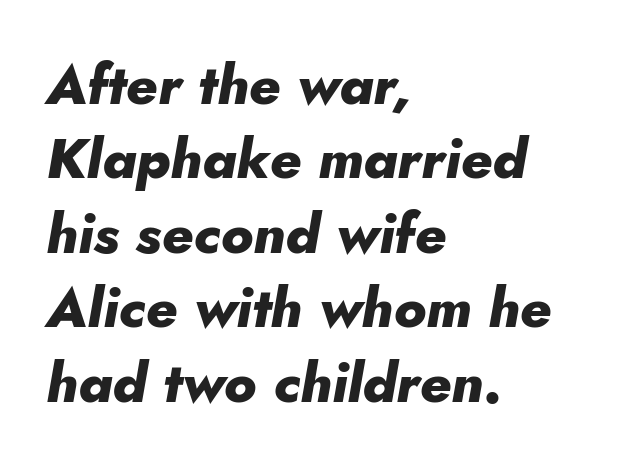
{"italic": "yes", "lean": "right", "slant_degrees": 10, "bold": "yes", "weight": "heavy", "width": "normal", "stroke_contrast": "low", "x_height": "small", "monospaced": "no", "underline": "no", "align": "left", "line_spacing": "normal", "line_spacing_ratio": 1.33, "letter_spacing": "normal", "letter_spacing_em": 0.0, "glyph_px": 56}
